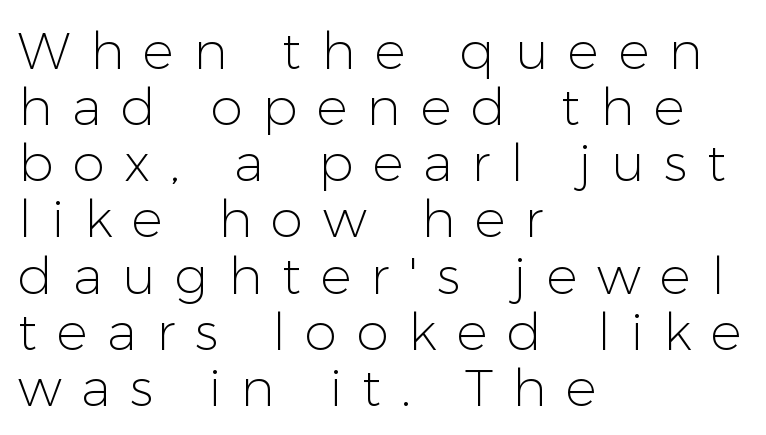
{"serif": "no", "italic": "no", "bold": "no", "weight": "light", "width": "normal", "stroke_contrast": "low", "x_height": "medium", "monospaced": "no", "underline": "no", "align": "left", "line_spacing": "tight", "line_spacing_ratio": 1.08, "letter_spacing": "wide", "letter_spacing_em": 0.38, "glyph_px": 52}
